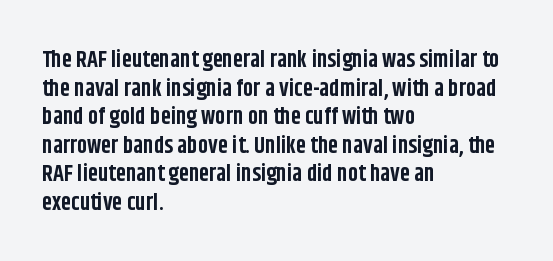
{"italic": "no", "bold": "yes", "underline": "no", "align": "left", "line_spacing_ratio": 1.24, "letter_spacing": "normal", "letter_spacing_em": 0.0, "glyph_px": 23}
